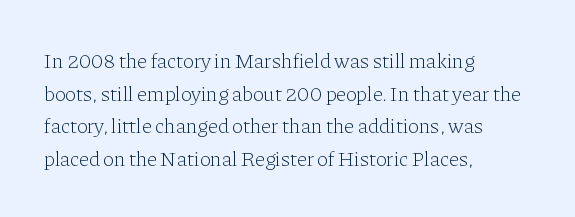
Q: Is the text bold? A: No.
Q: Is the text italic (slanted)? A: No, it is upright.
Q: Is the text underlined? A: No.
Q: How is the paragraph aligned? A: Left-aligned.
Q: Is the spacing between letters normal or unusually wide? A: Normal.
Q: Is the spacing between lines tight, normal or loose? A: Normal.
